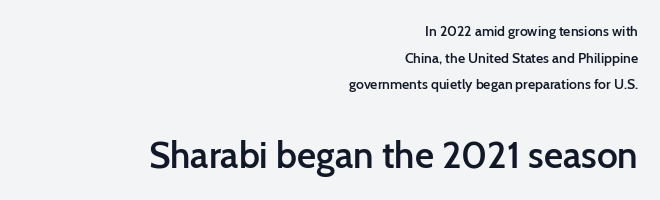
Q: Is the text bold? A: Semi-bold.
Q: Is the text italic (slanted)? A: No, it is upright.
Q: Is the typeface a serif or a sans-serif typeface? A: Sans-serif.
Q: Is the text underlined? A: No.
Q: How is the paragraph aligned? A: Right-aligned.
Q: Is the spacing between letters normal or unusually wide? A: Normal.
Q: Is the spacing between lines tight, normal or loose? A: Loose.
Q: Which block of text is set in a larger size, the first (top) or the second (bottom)? A: The second (bottom) one.
Q: Width (condensed, normal, or wide)? A: Normal.
Q: Stroke contrast? A: Low.
Q: x-height? A: Medium.
Q: Monospaced? A: No.
